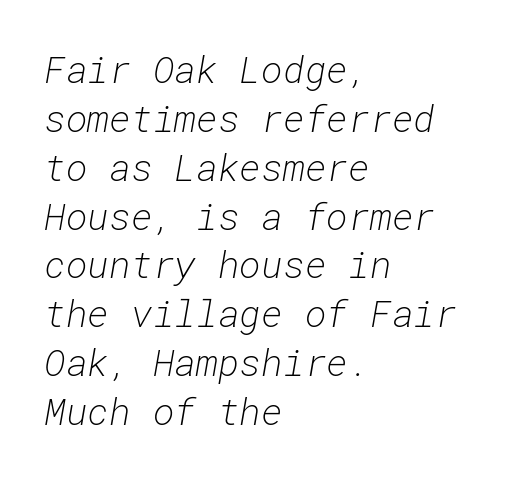
The image shows 37 px light type, italic (leaning right), monospaced; set left-aligned, normal line spacing (1.32x), normal letter spacing, not underlined; low stroke contrast and a medium x-height.
